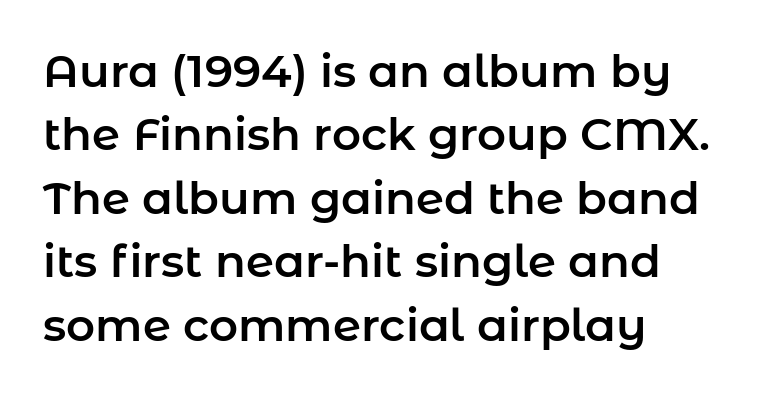
Q: Is the text italic (slanted)? A: No, it is upright.
Q: Is the typeface a serif or a sans-serif typeface? A: Sans-serif.
Q: Is the text underlined? A: No.
Q: How is the paragraph aligned? A: Left-aligned.
Q: Is the spacing between letters normal or unusually wide? A: Normal.
Q: Is the spacing between lines tight, normal or loose? A: Normal.
Q: Width (condensed, normal, or wide)? A: Normal.
Q: Stroke contrast? A: Low.
Q: x-height? A: Medium.
Q: Monospaced? A: No.
